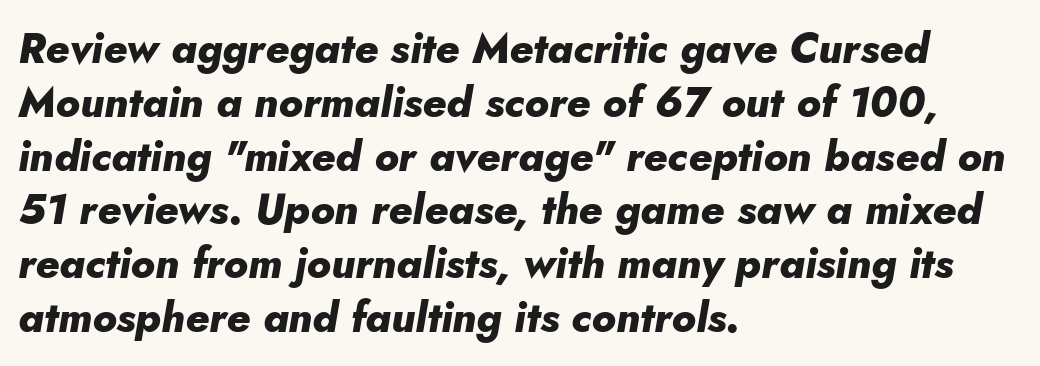
The setting favours the left margin, as ordinary paragraphs usually do. The space between consecutive lines is moderate. The passage shown is typed in a proportional face where columns would drift. Typographic density is high because the face is bold. The rendering applies a slant to the glyphs.
